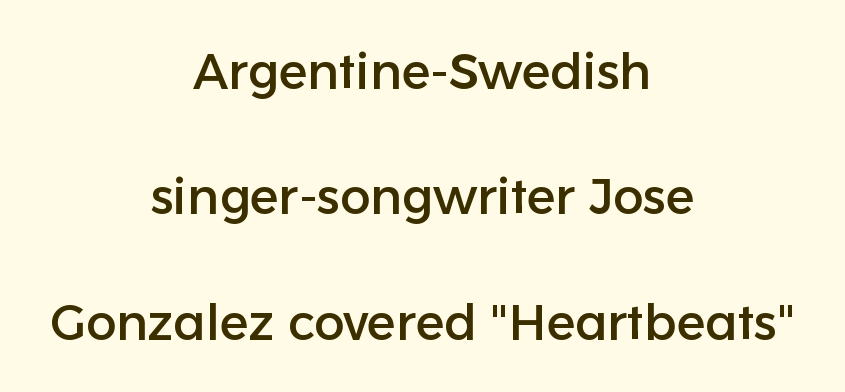
{"serif": "no", "italic": "no", "width": "normal", "stroke_contrast": "low", "x_height": "medium", "monospaced": "no", "underline": "no", "align": "center", "line_spacing": "loose", "line_spacing_ratio": 2.46, "letter_spacing": "normal", "letter_spacing_em": 0.0, "glyph_px": 51}
